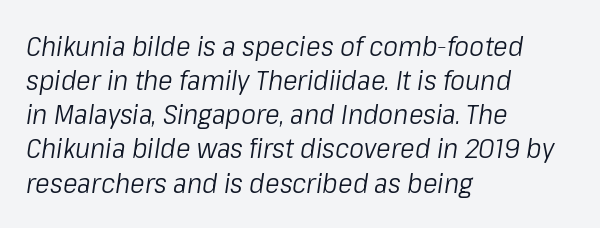
{"italic": "yes", "lean": "right", "slant_degrees": 8, "bold": "no", "weight": "light", "width": "condensed", "stroke_contrast": "low", "x_height": "medium", "monospaced": "no", "underline": "no", "align": "left", "line_spacing_ratio": 1.22, "letter_spacing": "normal", "letter_spacing_em": 0.0, "glyph_px": 28}
